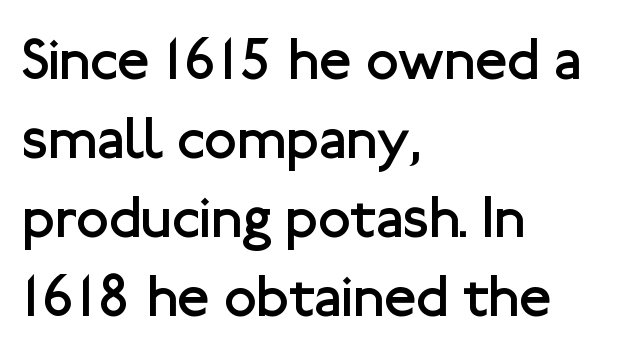
Leading matches the norm, producing a regular column. Just letters on the line, the space beneath them empty. A typesetter would call this zero additional tracking. Rendered with straight, roman letterforms.
